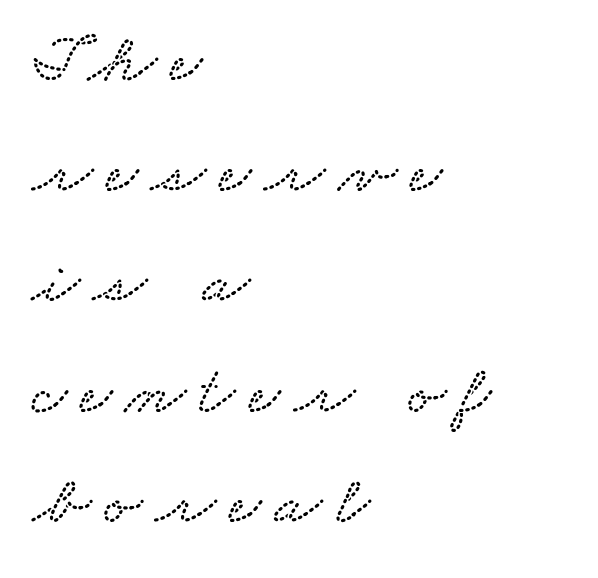
The image shows 70 px wide type; set left-aligned, normal line spacing (1.58x), not underlined; low stroke contrast and a small x-height.
